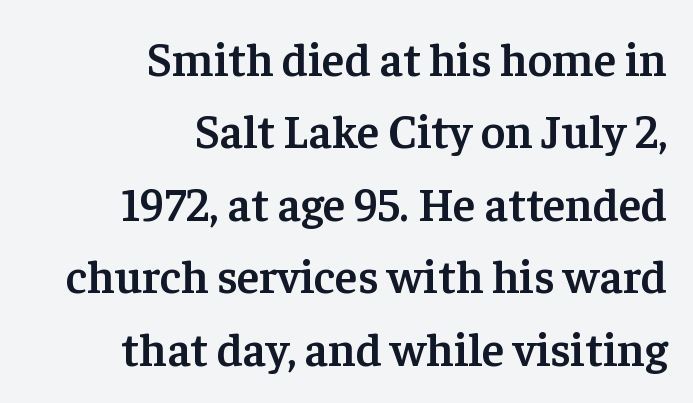
The rendering shows small feet on the letterforms — a serif design. Stems and bowls a touch heavier than normal — semibold. The passage shown is not underscored anywhere. Vertically, the passage feels balanced, rows spaced as you'd expect. It's the straight-up-and-down kind of type.
